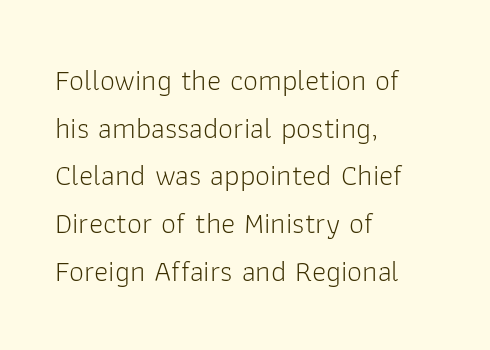
Q: Is the text bold? A: No.
Q: Is the text italic (slanted)? A: No, it is upright.
Q: Is the typeface a serif or a sans-serif typeface? A: Sans-serif.
Q: Is the text underlined? A: No.
Q: How is the paragraph aligned? A: Left-aligned.
Q: Is the spacing between letters normal or unusually wide? A: Normal.
Q: Is the spacing between lines tight, normal or loose? A: Normal.
Q: Width (condensed, normal, or wide)? A: Normal.
Q: Stroke contrast? A: Low.
Q: x-height? A: Medium.
Q: Monospaced? A: No.
